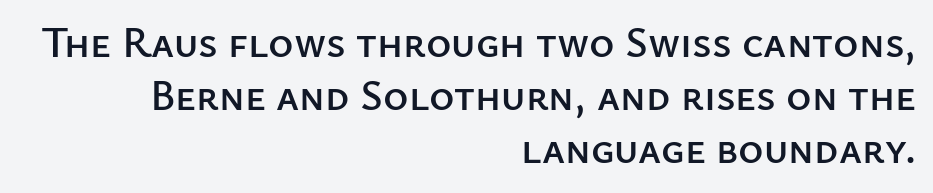
Q: Is the text italic (slanted)? A: No, it is upright.
Q: Is the typeface a serif or a sans-serif typeface? A: Sans-serif.
Q: Is the text underlined? A: No.
Q: How is the paragraph aligned? A: Right-aligned.
Q: Is the spacing between letters normal or unusually wide? A: Normal.
Q: Width (condensed, normal, or wide)? A: Normal.
Q: Stroke contrast? A: Low.
Q: x-height? A: Medium.
Q: Monospaced? A: No.
